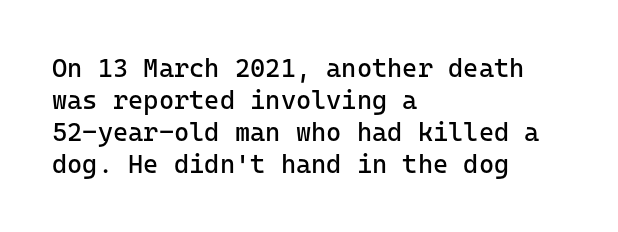
{"italic": "no", "bold": "no", "underline": "no", "align": "left", "line_spacing_ratio": 1.23, "letter_spacing": "normal", "letter_spacing_em": 0.0, "glyph_px": 26}
